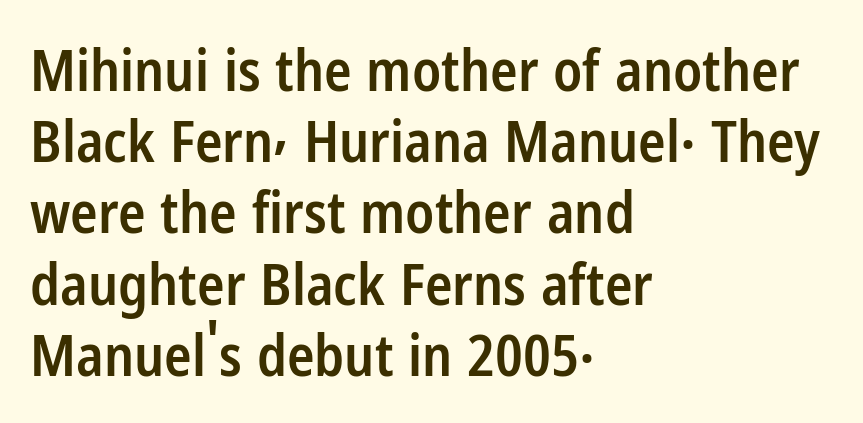
The paragraph has a hard left edge and a soft right edge. No word sits above an underline. Each letter keeps its own natural width here, so spacing adapts to shape. Letterform terminals end flat and unadorned throughout the passage. Stroke thickness is moderately raised; the sample reads as semibold. Here the glyphs are tracked normally, forming tight word shapes.
